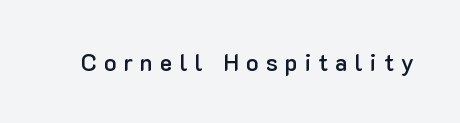
{"italic": "no", "bold": "semi", "underline": "no", "letter_spacing": "wide", "letter_spacing_em": 0.31, "glyph_px": 23}
